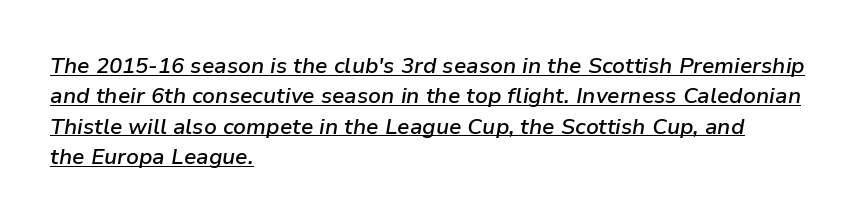
Q: Is the text bold? A: Semi-bold.
Q: Is the text italic (slanted)? A: Yes, it leans right by about 9 degrees.
Q: Is the text underlined? A: Yes.
Q: How is the paragraph aligned? A: Left-aligned.
Q: Is the spacing between letters normal or unusually wide? A: Normal.
Q: Is the spacing between lines tight, normal or loose? A: Normal.
